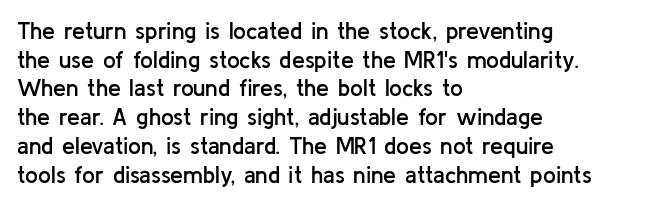
{"italic": "no", "bold": "semi", "underline": "no", "align": "left", "line_spacing": "normal", "line_spacing_ratio": 1.25, "letter_spacing": "normal", "letter_spacing_em": 0.0, "glyph_px": 23}
